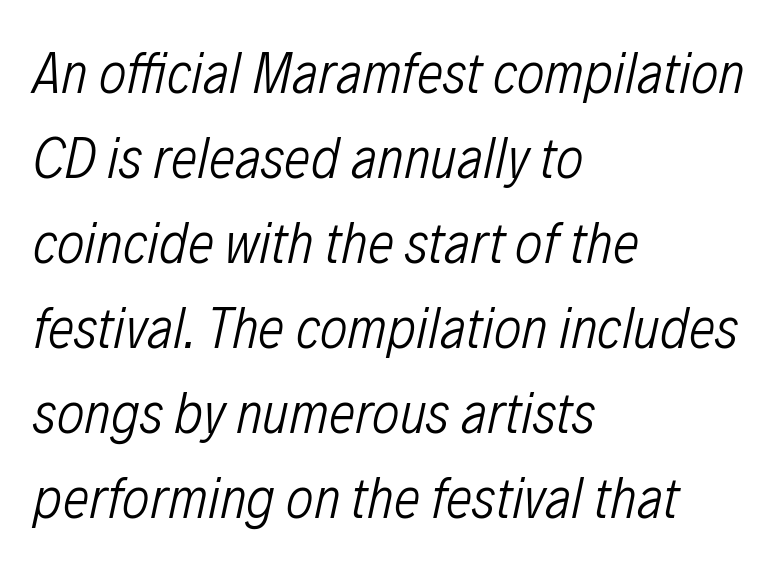
The image shows 59 px light, condensed type, italic (leaning right); set left-aligned, normal line spacing (1.44x), normal letter spacing, not underlined; low stroke contrast and a medium x-height.
